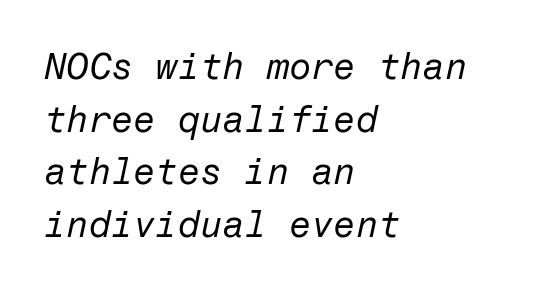
The image shows 36 px regular-weight type, italic (leaning right); set left-aligned, normal line spacing (1.46x), normal letter spacing, not underlined; low stroke contrast and a medium x-height.
